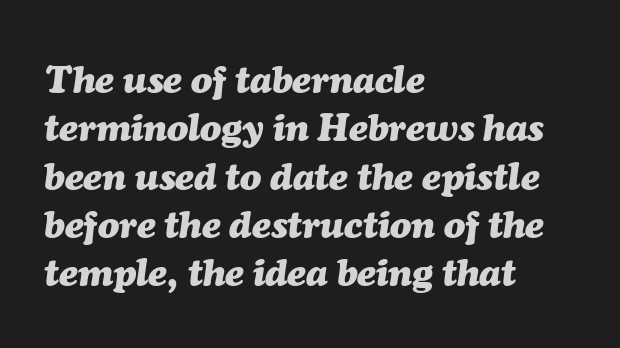
The image shows 39 px heavy type, italic (leaning right); set left-aligned, line spacing 1.24x, normal letter spacing, not underlined; medium stroke contrast and a medium x-height.
